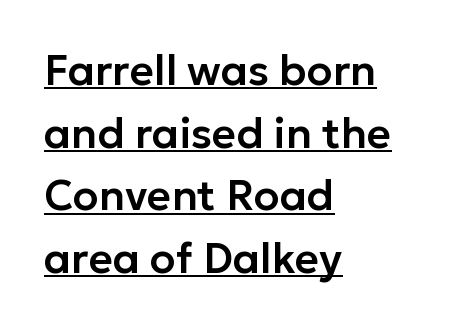
The image shows 42 px sans-serif type, upright; set left-aligned, normal line spacing (1.49x), normal letter spacing, underlined; low stroke contrast and a medium x-height.
